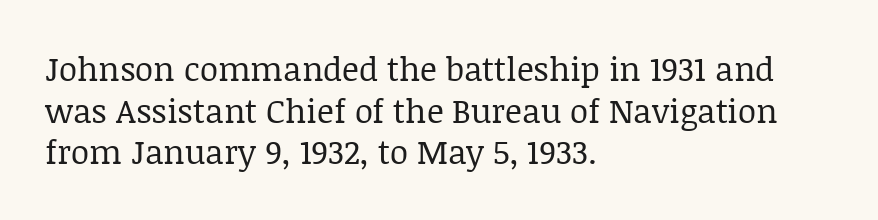
The image shows 33 px regular-weight serif type, upright; set left-aligned, normal line spacing (1.26x), normal letter spacing, not underlined; low stroke contrast and a large x-height.
